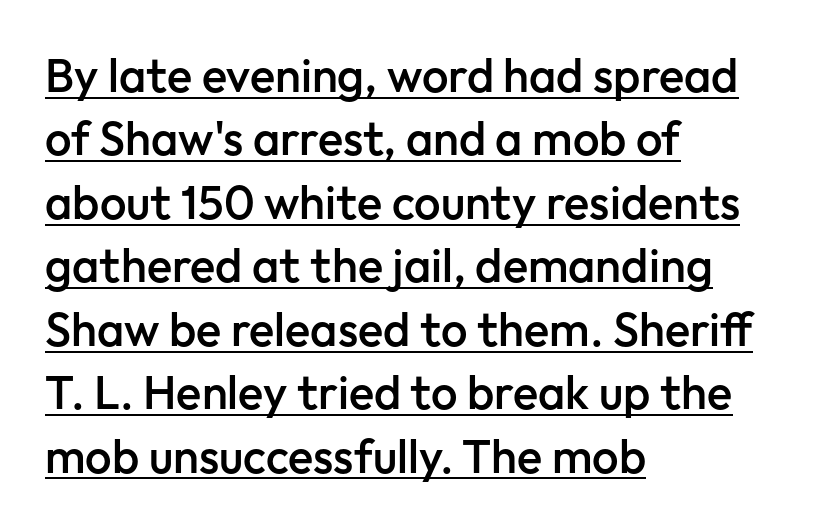
{"serif": "no", "italic": "no", "bold": "semi", "weight": "semibold", "width": "normal", "stroke_contrast": "low", "x_height": "medium", "monospaced": "no", "underline": "yes", "align": "left", "line_spacing": "normal", "line_spacing_ratio": 1.35, "letter_spacing": "normal", "letter_spacing_em": 0.0, "glyph_px": 47}
